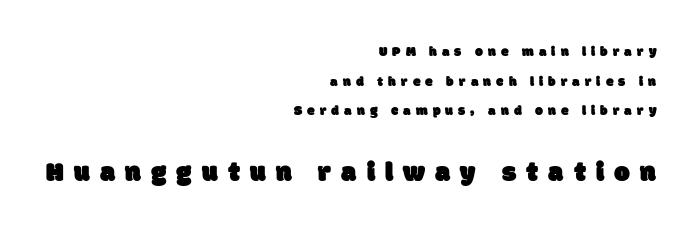
{"serif": "no", "width": "normal", "stroke_contrast": "low", "x_height": "large", "monospaced": "no", "underline": "no", "align": "right", "line_spacing": "loose", "line_spacing_ratio": 2.11, "letter_spacing": "wide", "letter_spacing_em": 0.36, "larger_block": "second", "size_ratio": 2.0, "glyph_px": 28}
